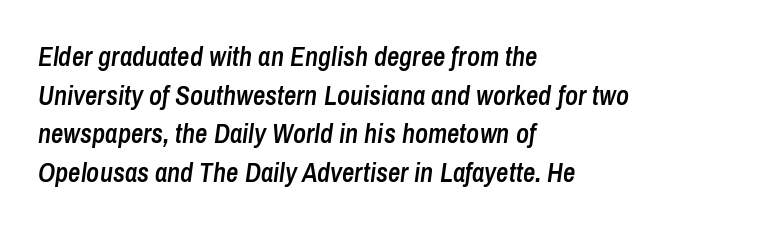
{"italic": "yes", "lean": "right", "slant_degrees": 8, "bold": "semi", "underline": "no", "align": "left", "line_spacing": "normal", "line_spacing_ratio": 1.43, "letter_spacing": "normal", "letter_spacing_em": 0.0, "glyph_px": 27}
